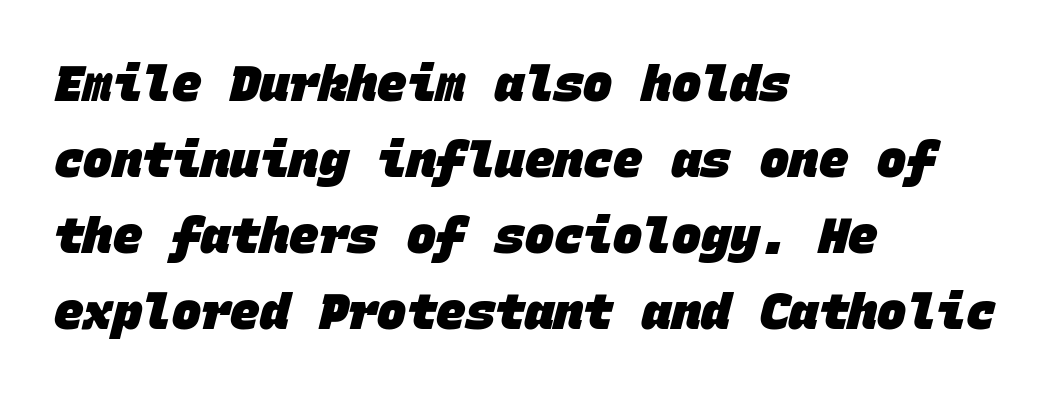
Q: Is the text bold? A: Yes.
Q: Is the typeface a serif or a sans-serif typeface? A: Sans-serif.
Q: Is the text underlined? A: No.
Q: How is the paragraph aligned? A: Left-aligned.
Q: Is the spacing between letters normal or unusually wide? A: Normal.
Q: Is the spacing between lines tight, normal or loose? A: Normal.
Q: Width (condensed, normal, or wide)? A: Normal.
Q: Stroke contrast? A: Low.
Q: x-height? A: Large.
Q: Monospaced? A: Yes.
